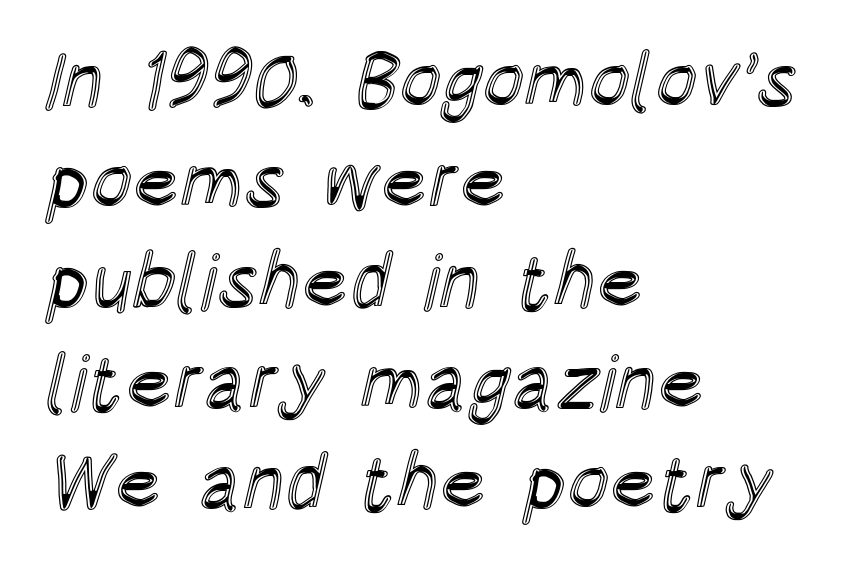
Q: Is the text italic (slanted)? A: Yes.
Q: Is the text underlined? A: No.
Q: How is the paragraph aligned? A: Left-aligned.
Q: Is the spacing between letters normal or unusually wide? A: Normal.
Q: Is the spacing between lines tight, normal or loose? A: Normal.
Q: Width (condensed, normal, or wide)? A: Condensed.
Q: x-height? A: Large.
Q: Monospaced? A: No.
